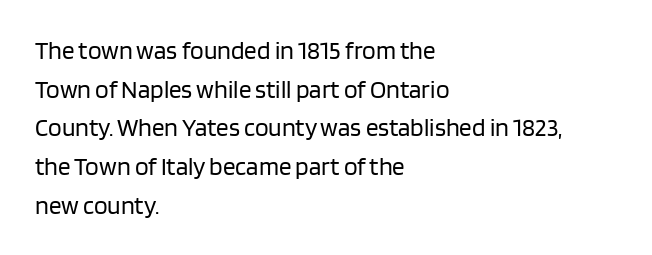
Q: Is the text bold? A: No.
Q: Is the text italic (slanted)? A: No, it is upright.
Q: Is the text underlined? A: No.
Q: How is the paragraph aligned? A: Left-aligned.
Q: Is the spacing between letters normal or unusually wide? A: Normal.
Q: Is the spacing between lines tight, normal or loose? A: Normal.
